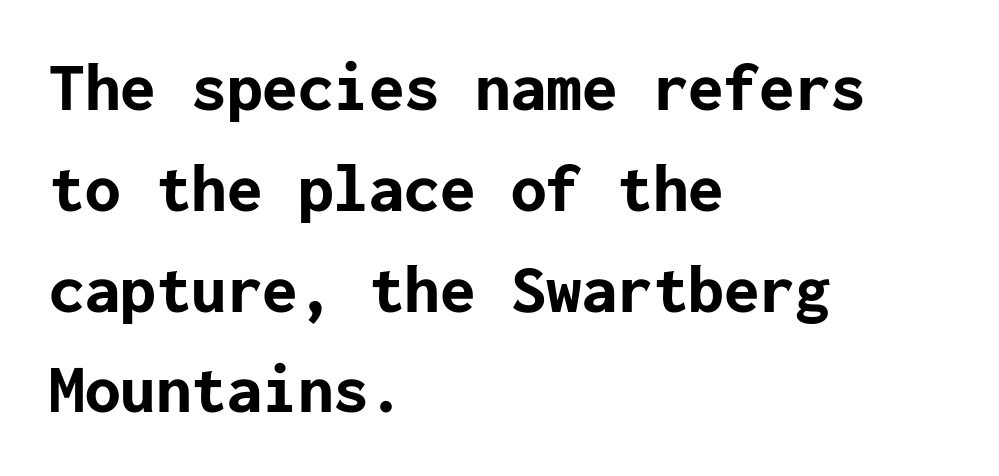
{"serif": "no", "italic": "no", "bold": "yes", "weight": "bold", "width": "normal", "stroke_contrast": "low", "x_height": "medium", "underline": "no", "align": "left", "line_spacing": "normal", "line_spacing_ratio": 1.42, "letter_spacing": "normal", "letter_spacing_em": 0.0, "glyph_px": 71}
